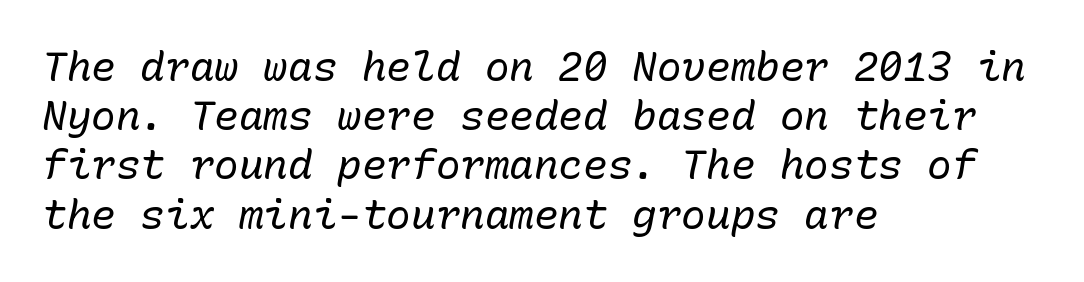
Q: Is the text bold? A: No.
Q: Is the text italic (slanted)? A: Yes, it leans right by about 10 degrees.
Q: Is the text underlined? A: No.
Q: How is the paragraph aligned? A: Left-aligned.
Q: Is the spacing between letters normal or unusually wide? A: Normal.
Q: Width (condensed, normal, or wide)? A: Normal.
Q: Stroke contrast? A: Low.
Q: x-height? A: Medium.
Q: Monospaced? A: Yes.
